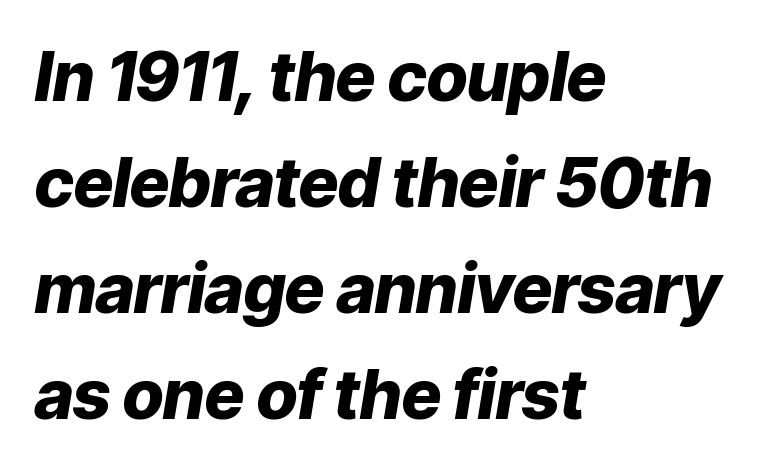
The compositor pushed each line to the left boundary. This rendering leaves character spacing at its baseline value. On the weight axis this lands at bold, roughly 700. Descenders hang freely into open space. Quick note: italic.
